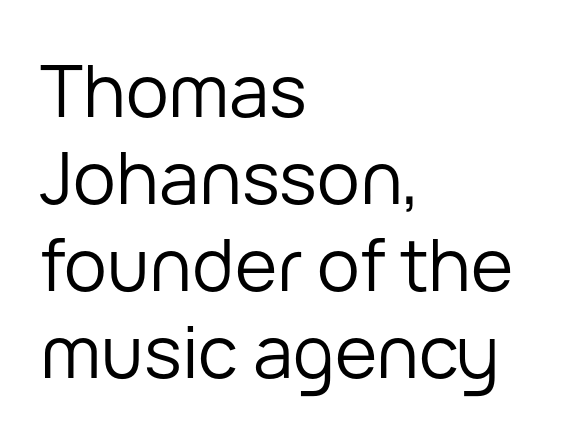
Letters have the restrained weight of plain body copy at most. Vertical strokes here are truly vertical. These lines are rendered in a variable-pitch font. Each row of text sits above clean, open space. This is sans-serif lettering, the kind often seen on screens and signage. The rag falls on the right side of this text block.
